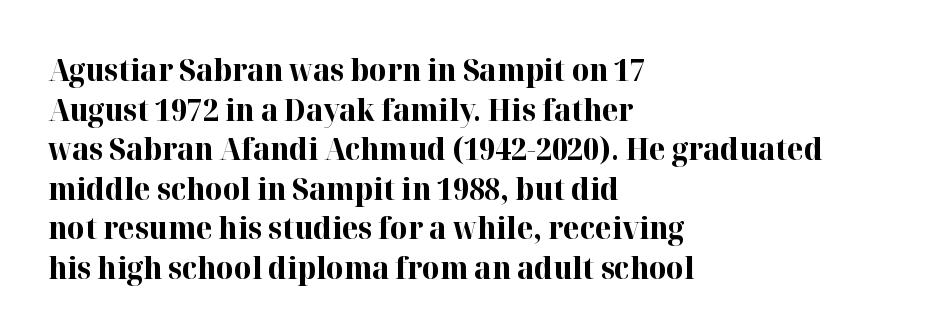
{"serif": "yes", "italic": "no", "bold": "yes", "weight": "bold", "width": "normal", "stroke_contrast": "high", "x_height": "medium", "monospaced": "no", "underline": "no", "align": "left", "line_spacing": "normal", "line_spacing_ratio": 1.32, "letter_spacing": "normal", "letter_spacing_em": 0.0, "glyph_px": 30}
